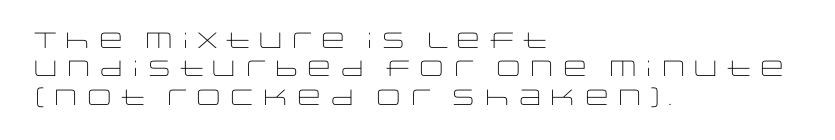
The image shows 22 px text type, upright; set left-aligned, normal line spacing (1.29x), normal letter spacing, not underlined.
